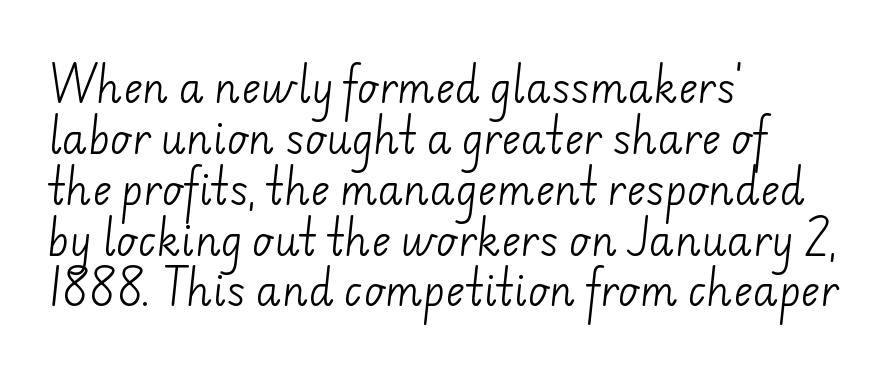
Q: Is the text bold? A: No.
Q: Is the typeface a serif or a sans-serif typeface? A: Sans-serif.
Q: Is the text underlined? A: No.
Q: How is the paragraph aligned? A: Left-aligned.
Q: Is the spacing between letters normal or unusually wide? A: Normal.
Q: Width (condensed, normal, or wide)? A: Normal.
Q: Stroke contrast? A: Low.
Q: x-height? A: Small.
Q: Monospaced? A: No.
